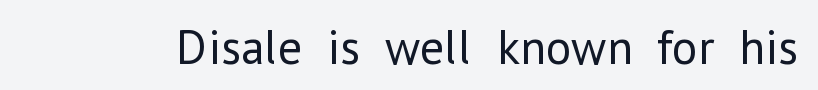
Q: Is the text bold? A: No.
Q: Is the text italic (slanted)? A: No, it is upright.
Q: Is the typeface a serif or a sans-serif typeface? A: Sans-serif.
Q: Is the text underlined? A: No.
Q: Is the spacing between letters normal or unusually wide? A: Normal.
Q: Width (condensed, normal, or wide)? A: Normal.
Q: Stroke contrast? A: Low.
Q: x-height? A: Medium.
Q: Monospaced? A: No.
